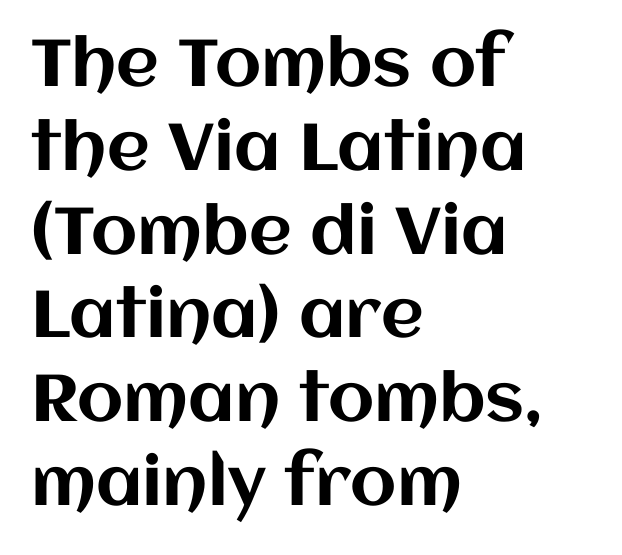
Regular leading. This is roman type, the default non-slanted kind. The rag falls on the right side of this text block. The rendering keeps characters at their native spacing. Each letter keeps its own natural width here, so spacing adapts to shape. Bare-footed words on every line.
